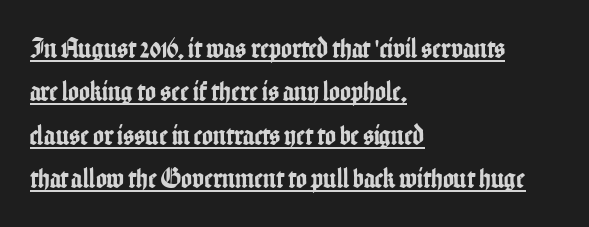
The image shows 29 px condensed sans-serif type, upright; set left-aligned, normal line spacing (1.5x), normal letter spacing, underlined; low stroke contrast and a medium x-height.
